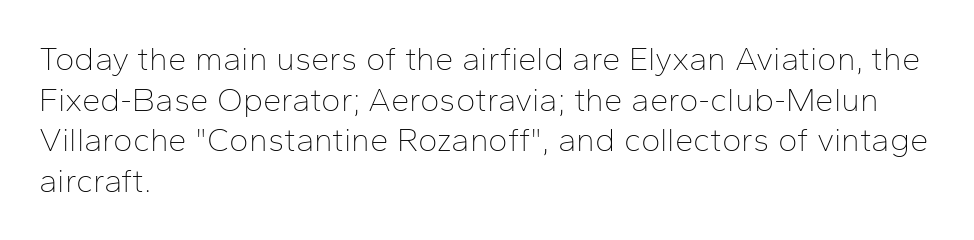
The image shows 33 px thin sans-serif type, upright; set left-aligned, line spacing 1.23x, normal letter spacing, not underlined; low stroke contrast and a medium x-height.
